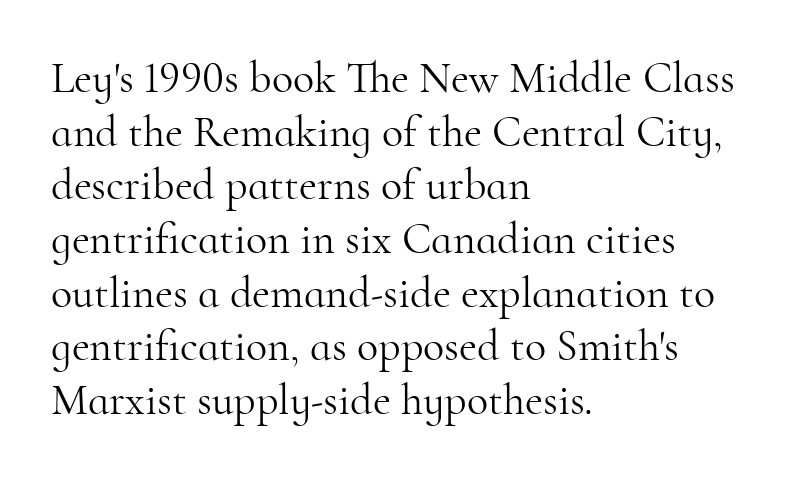
{"serif": "yes", "italic": "no", "bold": "no", "weight": "light", "width": "normal", "stroke_contrast": "high", "x_height": "small", "monospaced": "no", "underline": "no", "align": "left", "line_spacing_ratio": 1.22, "letter_spacing": "normal", "letter_spacing_em": 0.0, "glyph_px": 44}
